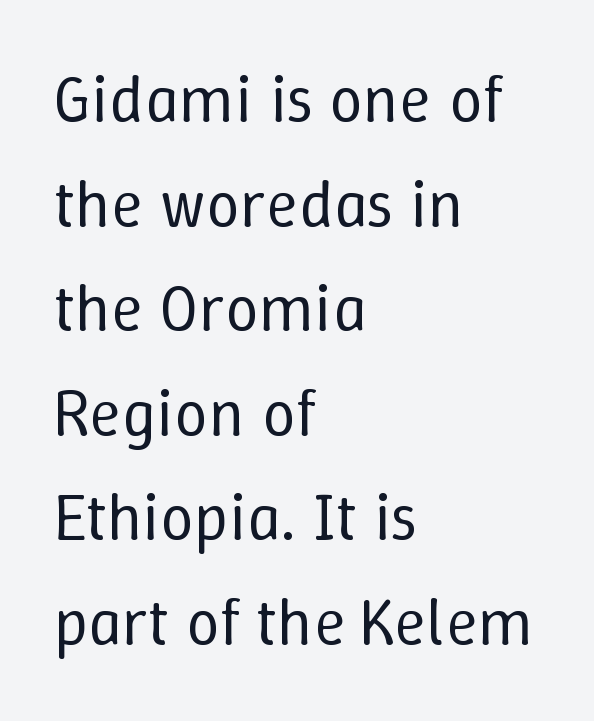
The image shows 67 px regular-weight type, upright; set left-aligned, normal line spacing (1.56x), normal letter spacing, not underlined; low stroke contrast and a medium x-height.
